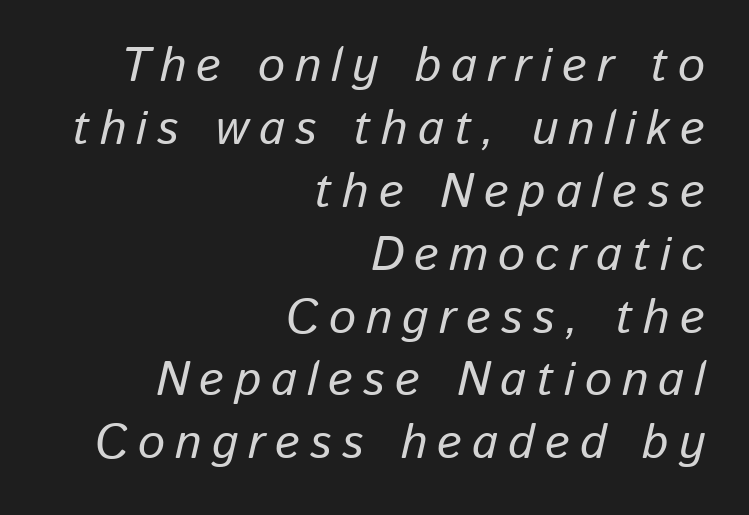
The image shows 48 px text type, italic (leaning right); set right-aligned, normal line spacing (1.31x), unusually wide letter spacing (+0.21 em), not underlined; low stroke contrast and a medium x-height.
